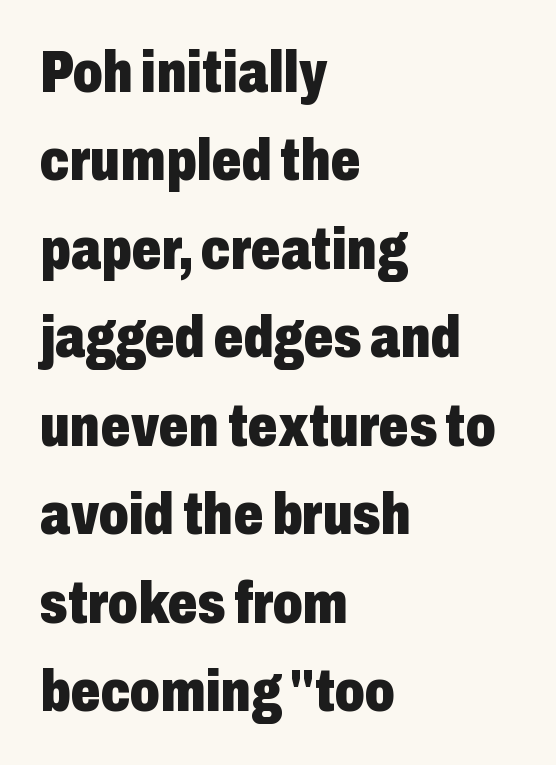
{"serif": "no", "italic": "no", "bold": "yes", "weight": "heavy", "width": "condensed", "stroke_contrast": "low", "x_height": "medium", "monospaced": "no", "underline": "no", "align": "left", "line_spacing": "normal", "line_spacing_ratio": 1.5, "letter_spacing": "normal", "letter_spacing_em": 0.0, "glyph_px": 59}
